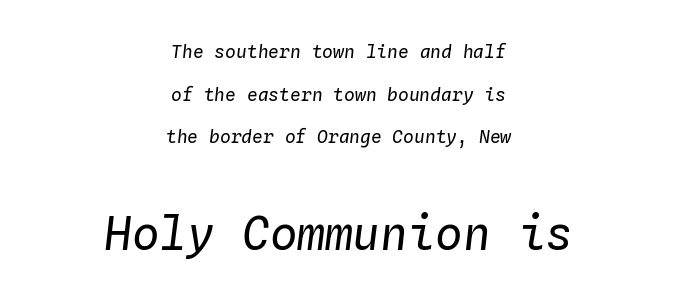
{"italic": "yes", "lean": "right", "slant_degrees": 4, "bold": "no", "weight": "regular", "width": "normal", "stroke_contrast": "low", "x_height": "medium", "monospaced": "yes", "underline": "no", "align": "center", "line_spacing": "loose", "line_spacing_ratio": 2.37, "letter_spacing": "normal", "letter_spacing_em": 0.0, "larger_block": "second", "size_ratio": 2.56, "glyph_px": 46}
